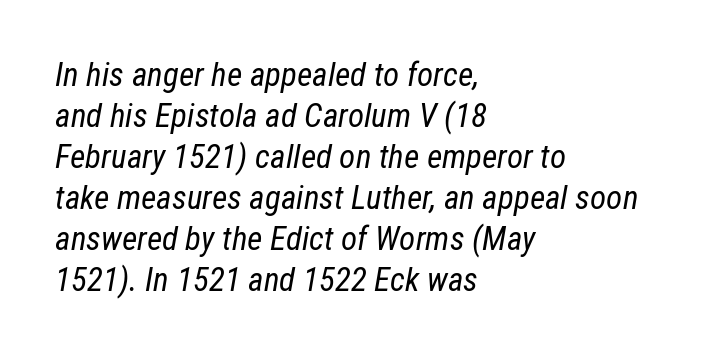
The image shows 33 px regular-weight, condensed type, italic (leaning right); set left-aligned, line spacing 1.24x, normal letter spacing, not underlined; low stroke contrast and a medium x-height.
